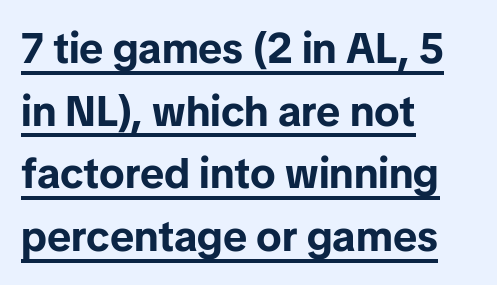
{"serif": "no", "italic": "no", "bold": "yes", "weight": "bold", "width": "normal", "stroke_contrast": "low", "x_height": "medium", "monospaced": "no", "underline": "yes", "align": "left", "line_spacing": "normal", "line_spacing_ratio": 1.49, "letter_spacing": "normal", "letter_spacing_em": 0.0, "glyph_px": 42}
